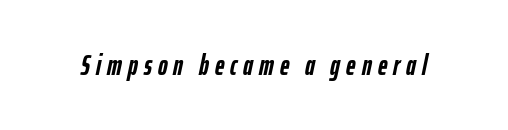
Each letter keeps its own natural width here, so spacing adapts to shape. Rendered with sloped, italic letterforms. Look at the tracking — it's clearly loosened, letters drifting apart. The foot of each line stays bare and open. On the weight axis this lands at bold, roughly 700.
